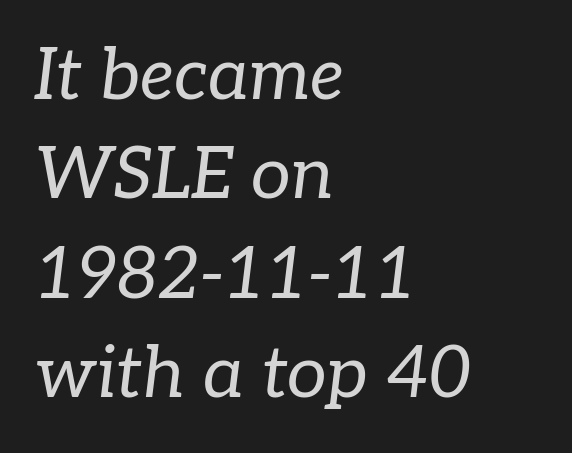
Q: Is the text bold? A: No.
Q: Is the text italic (slanted)? A: Yes, it leans right by about 7 degrees.
Q: Is the typeface a serif or a sans-serif typeface? A: Serif.
Q: Is the text underlined? A: No.
Q: How is the paragraph aligned? A: Left-aligned.
Q: Is the spacing between letters normal or unusually wide? A: Normal.
Q: Is the spacing between lines tight, normal or loose? A: Normal.
Q: Width (condensed, normal, or wide)? A: Normal.
Q: Stroke contrast? A: Low.
Q: x-height? A: Medium.
Q: Monospaced? A: No.
